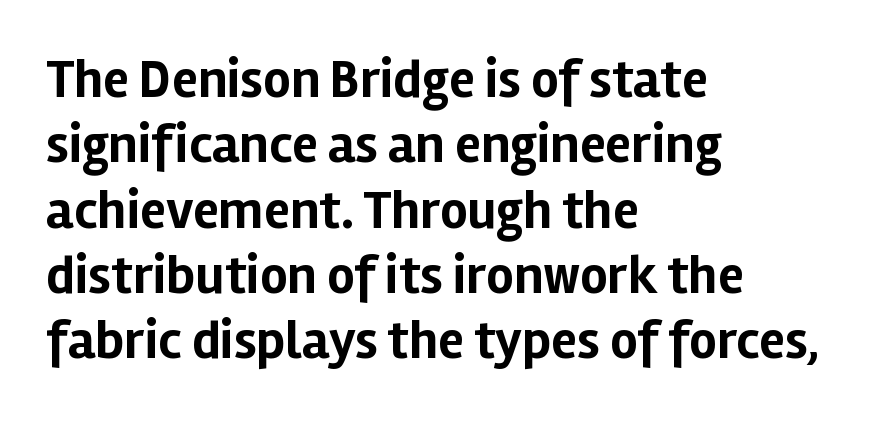
{"serif": "no", "italic": "no", "bold": "yes", "weight": "bold", "width": "normal", "stroke_contrast": "low", "x_height": "medium", "monospaced": "no", "underline": "no", "align": "left", "line_spacing_ratio": 1.21, "letter_spacing": "normal", "letter_spacing_em": 0.0, "glyph_px": 54}
